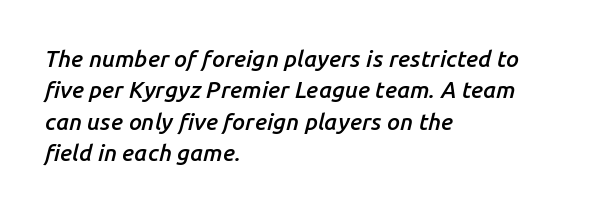
Q: Is the text bold? A: Semi-bold.
Q: Is the text italic (slanted)? A: Yes, it leans right by about 14 degrees.
Q: Is the text underlined? A: No.
Q: How is the paragraph aligned? A: Left-aligned.
Q: Is the spacing between letters normal or unusually wide? A: Normal.
Q: Is the spacing between lines tight, normal or loose? A: Normal.
